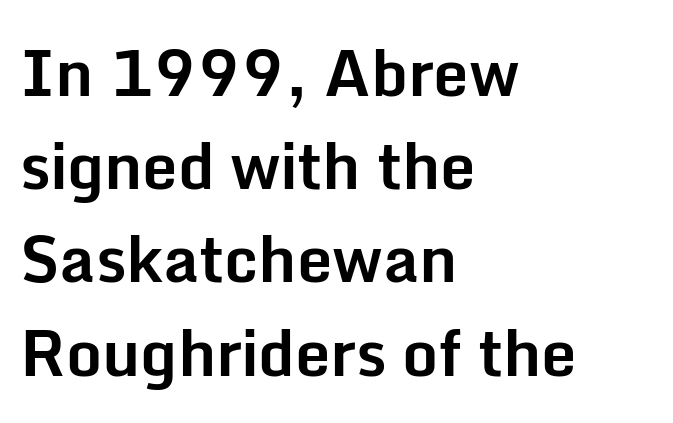
Q: Is the text bold? A: Yes.
Q: Is the text italic (slanted)? A: No, it is upright.
Q: Is the typeface a serif or a sans-serif typeface? A: Sans-serif.
Q: Is the text underlined? A: No.
Q: How is the paragraph aligned? A: Left-aligned.
Q: Is the spacing between letters normal or unusually wide? A: Normal.
Q: Is the spacing between lines tight, normal or loose? A: Normal.
Q: Width (condensed, normal, or wide)? A: Normal.
Q: Stroke contrast? A: Low.
Q: x-height? A: Medium.
Q: Monospaced? A: No.
